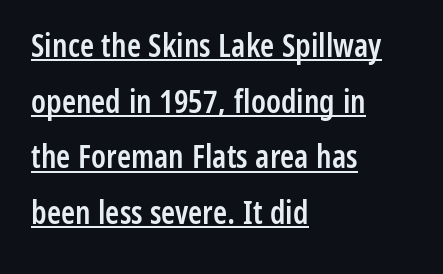
{"serif": "no", "italic": "no", "bold": "semi", "weight": "semibold", "width": "condensed", "stroke_contrast": "low", "x_height": "medium", "monospaced": "no", "underline": "yes", "align": "left", "line_spacing_ratio": 1.74, "letter_spacing": "normal", "letter_spacing_em": 0.0, "glyph_px": 32}
